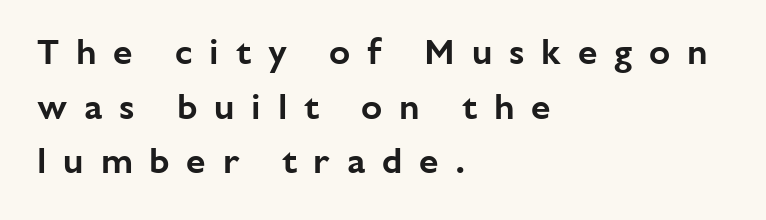
The image shows 35 px sans-serif type, upright; set left-aligned, normal line spacing (1.56x), unusually wide letter spacing (+0.48 em), not underlined; low stroke contrast and a medium x-height.
